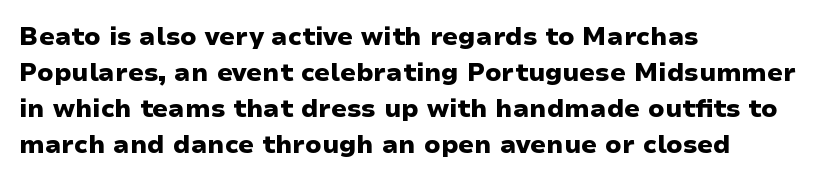
{"italic": "no", "bold": "yes", "underline": "no", "align": "left", "line_spacing": "normal", "line_spacing_ratio": 1.44, "letter_spacing": "normal", "letter_spacing_em": 0.0, "glyph_px": 25}
